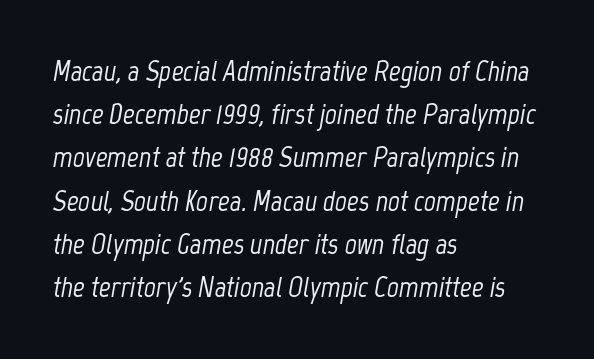
{"italic": "yes", "lean": "right", "slant_degrees": 12, "width": "condensed", "stroke_contrast": "low", "x_height": "medium", "monospaced": "no", "underline": "no", "align": "left", "line_spacing": "normal", "line_spacing_ratio": 1.49, "letter_spacing": "normal", "letter_spacing_em": 0.0, "glyph_px": 29}
